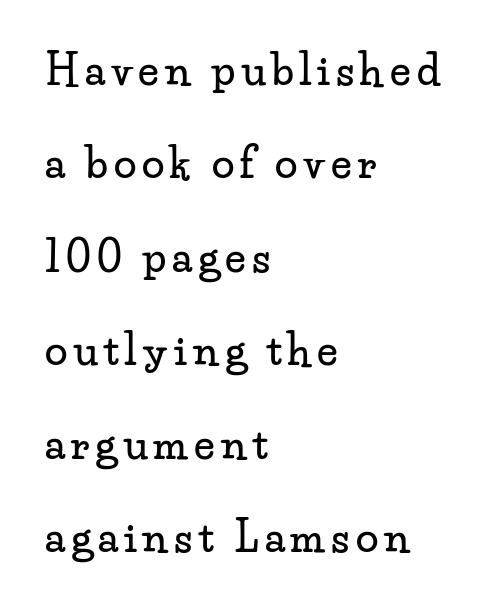
The image shows 41 px wide serif type, upright; set left-aligned, loose line spacing (2.28x), not underlined; low stroke contrast and a small x-height.
